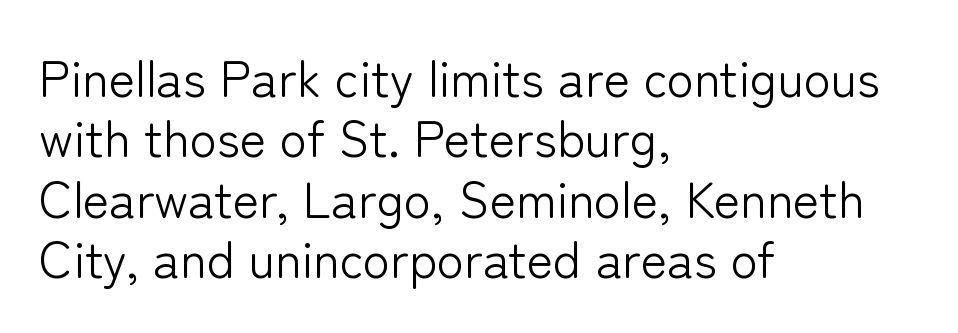
{"serif": "no", "italic": "no", "bold": "no", "weight": "light", "width": "normal", "stroke_contrast": "low", "x_height": "medium", "monospaced": "no", "underline": "no", "align": "left", "line_spacing_ratio": 1.21, "letter_spacing": "normal", "letter_spacing_em": 0.0, "glyph_px": 50}
